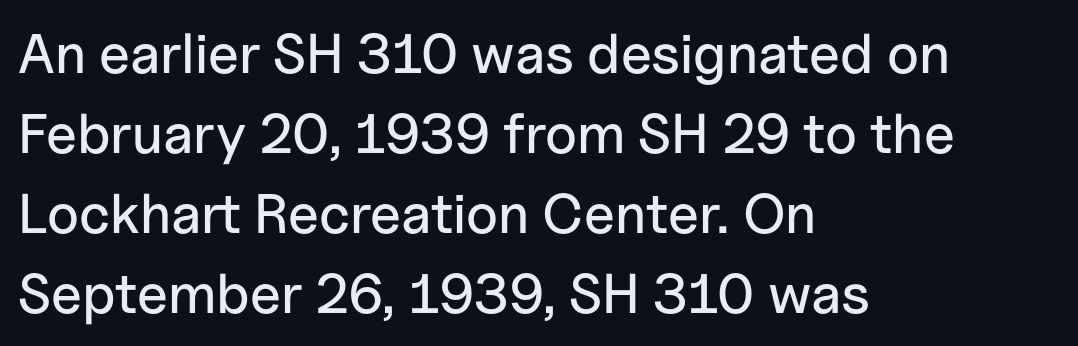
Type without underlining. Short note: letters normally spaced. The block of text has a typical density, with ordinary space between rows. This sample has the flowing, uneven cadence of proportional lettering.
